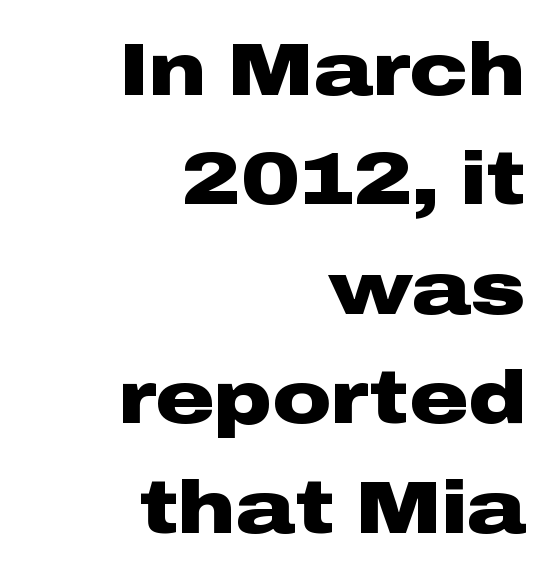
The image shows 73 px heavy, wide sans-serif type, upright; set right-aligned, normal line spacing (1.5x), normal letter spacing, not underlined; low stroke contrast and a medium x-height.
